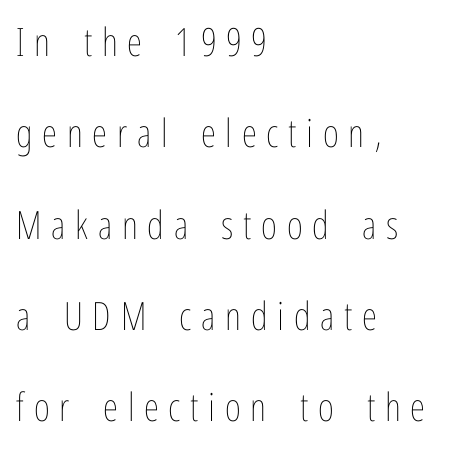
{"italic": "no", "bold": "no", "weight": "thin", "width": "condensed", "stroke_contrast": "low", "x_height": "medium", "monospaced": "no", "underline": "no", "align": "left", "line_spacing": "loose", "line_spacing_ratio": 2.34, "letter_spacing": "wide", "letter_spacing_em": 0.25, "glyph_px": 39}
